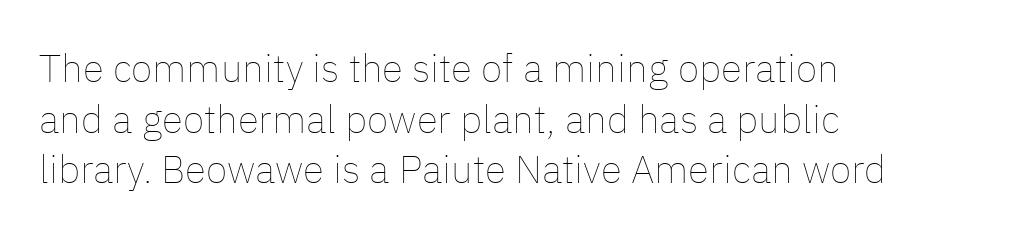
Varying glyph widths throughout — classic text-font behaviour. These glyphs show unthickened strokes, regular width or finer. The letters sit at their default tracking, neither squeezed nor spread. The zone under the glyphs is completely vacant. A typesetter would call this leading conventional body-copy spacing.
